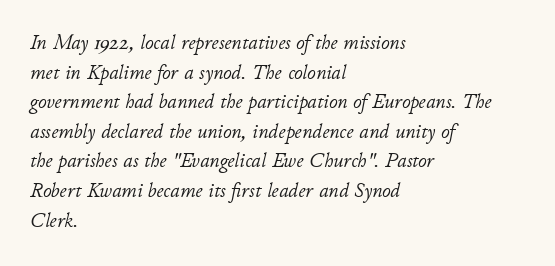
{"italic": "yes", "lean": "right", "slant_degrees": 11, "bold": "no", "underline": "no", "align": "left", "line_spacing": "normal", "line_spacing_ratio": 1.41, "letter_spacing": "normal", "letter_spacing_em": 0.0, "glyph_px": 21}
